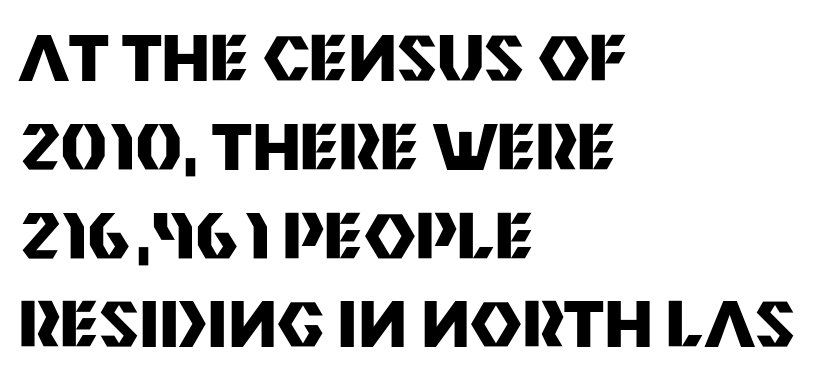
The image shows 63 px heavy sans-serif type, upright; set left-aligned, normal line spacing (1.41x), normal letter spacing, not underlined; medium stroke contrast and a large x-height.
